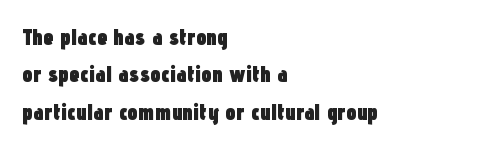
I'd describe the lettering as bold — thick and assertive. Ascenders rise straight up at ninety degrees. Where is the straight margin? On the left. There is no visible air inserted between adjacent glyphs. Type without underlining. How would I describe the line gaps? Plain and ordinary.
